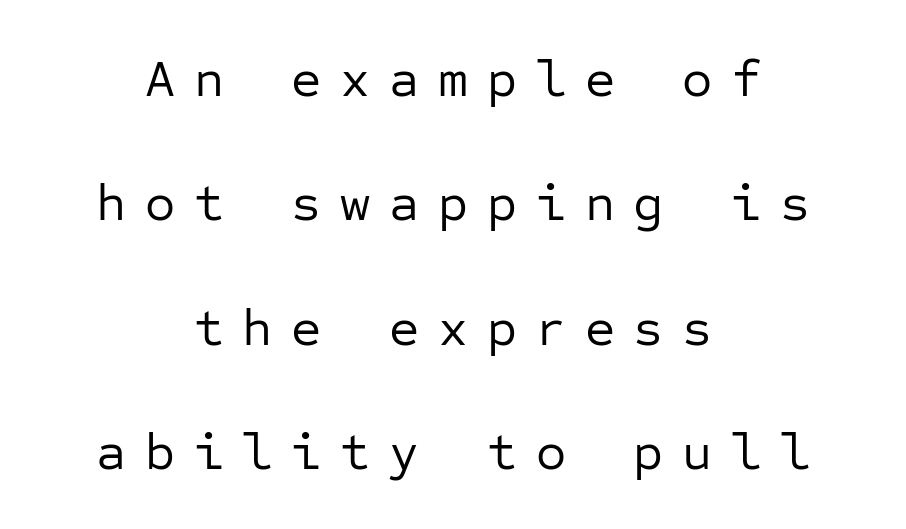
The image shows 52 px regular-weight sans-serif type, upright, monospaced; set centered, loose line spacing (2.39x), unusually wide letter spacing (+0.36 em), not underlined; low stroke contrast and a medium x-height.
